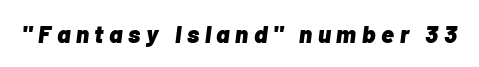
The image shows 24 px bold type, italic (leaning right); set unusually wide letter spacing (+0.24 em), not underlined.
